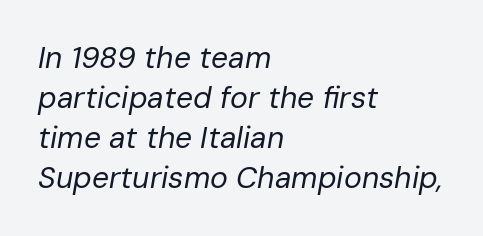
Q: Is the text bold? A: No.
Q: Is the text italic (slanted)? A: Yes, it leans right by about 10 degrees.
Q: Is the text underlined? A: No.
Q: How is the paragraph aligned? A: Left-aligned.
Q: Is the spacing between letters normal or unusually wide? A: Normal.
Q: Is the spacing between lines tight, normal or loose? A: Normal.
Q: Width (condensed, normal, or wide)? A: Normal.
Q: Stroke contrast? A: Low.
Q: x-height? A: Medium.
Q: Monospaced? A: No.
